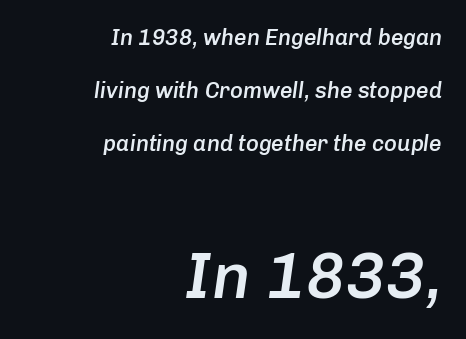
The passage shown leans; its letterforms are oblique. No word sits above an underline. Honestly, the rows look like they've been pulled way apart. Inter-character spacing is left at the font's built-in metrics. These lines carry some extra weight — a demibold, not a full bold.
